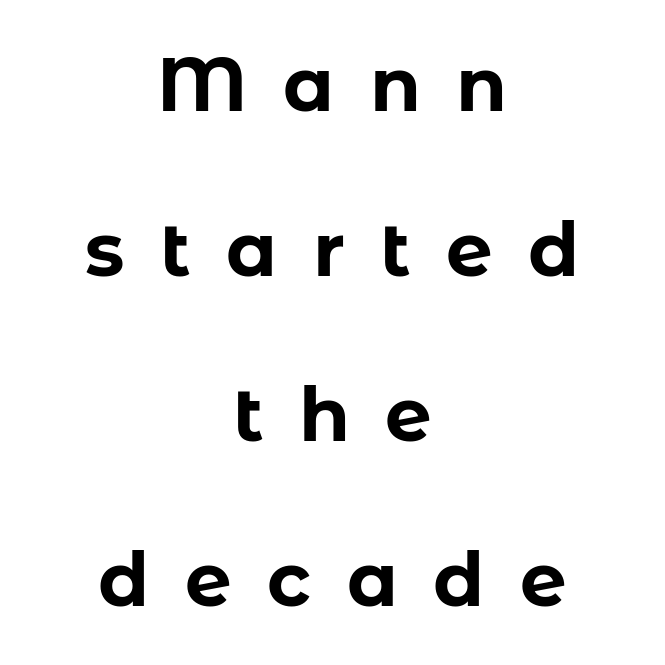
Grotesque or geometric, the face here clearly has no serifs. Line spacing here is loose. Is the block centered? Yes — each line is placed symmetrically about the middle. Thick stems and heavy bowls — unmistakably bold.
